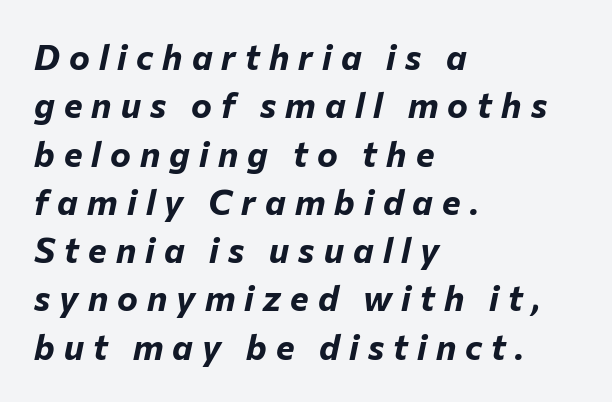
Q: Is the text bold? A: Yes.
Q: Is the text italic (slanted)? A: Yes, it leans right by about 12 degrees.
Q: Is the text underlined? A: No.
Q: How is the paragraph aligned? A: Left-aligned.
Q: Is the spacing between letters normal or unusually wide? A: Unusually wide.
Q: Is the spacing between lines tight, normal or loose? A: Normal.
Q: Width (condensed, normal, or wide)? A: Normal.
Q: Stroke contrast? A: Low.
Q: x-height? A: Medium.
Q: Monospaced? A: No.
